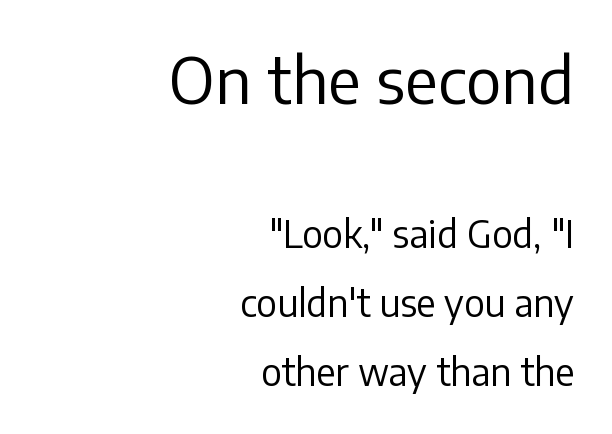
Q: Is the text bold? A: No.
Q: Is the text italic (slanted)? A: No, it is upright.
Q: Is the typeface a serif or a sans-serif typeface? A: Sans-serif.
Q: Is the text underlined? A: No.
Q: How is the paragraph aligned? A: Right-aligned.
Q: Is the spacing between letters normal or unusually wide? A: Normal.
Q: Which block of text is set in a larger size, the first (top) or the second (bottom)? A: The first (top) one.
Q: Width (condensed, normal, or wide)? A: Normal.
Q: Stroke contrast? A: Low.
Q: x-height? A: Medium.
Q: Monospaced? A: No.
